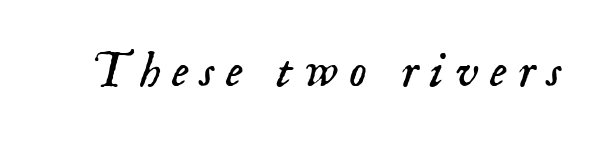
You can tell it's italic because the verticals aren't actually vertical. Character widths vary here, with narrow letters taking less room than wide ones. Decoration check: the copy has no underline. This rendering employs a face with finishing strokes, i.e., a serif. No extra ink here — the face is not bold.
